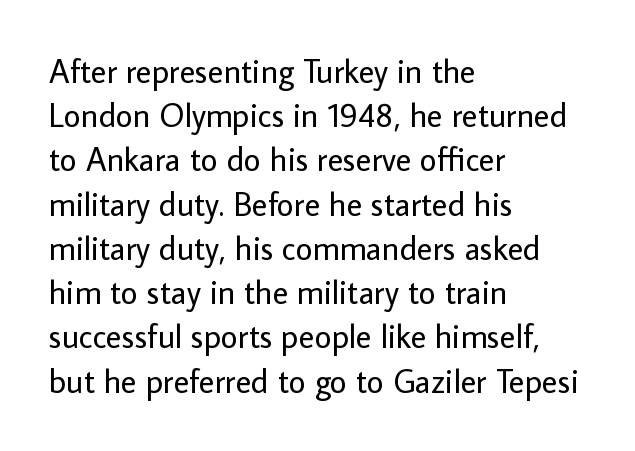
{"serif": "no", "italic": "no", "bold": "no", "weight": "regular", "width": "normal", "stroke_contrast": "low", "x_height": "medium", "monospaced": "no", "underline": "no", "align": "left", "line_spacing": "normal", "line_spacing_ratio": 1.34, "letter_spacing": "normal", "letter_spacing_em": 0.0, "glyph_px": 33}
